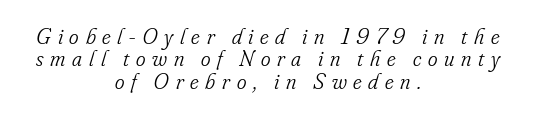
{"italic": "yes", "lean": "right", "slant_degrees": 16, "bold": "no", "underline": "no", "align": "center", "line_spacing": "tight", "line_spacing_ratio": 0.97, "letter_spacing": "wide", "letter_spacing_em": 0.29, "glyph_px": 23}
